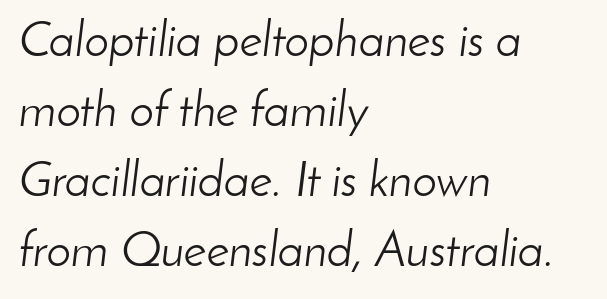
Q: Is the text bold? A: No.
Q: Is the text italic (slanted)? A: Yes, it leans right by about 8 degrees.
Q: Is the text underlined? A: No.
Q: How is the paragraph aligned? A: Left-aligned.
Q: Is the spacing between letters normal or unusually wide? A: Normal.
Q: Is the spacing between lines tight, normal or loose? A: Normal.
Q: Width (condensed, normal, or wide)? A: Normal.
Q: Stroke contrast? A: Low.
Q: x-height? A: Small.
Q: Monospaced? A: No.
